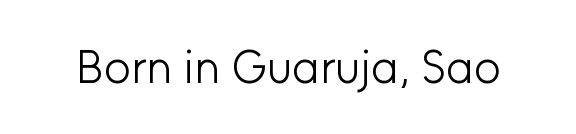
Q: Is the text bold? A: No.
Q: Is the text italic (slanted)? A: No, it is upright.
Q: Is the typeface a serif or a sans-serif typeface? A: Sans-serif.
Q: Is the text underlined? A: No.
Q: Is the spacing between letters normal or unusually wide? A: Normal.
Q: Width (condensed, normal, or wide)? A: Normal.
Q: Stroke contrast? A: Low.
Q: x-height? A: Medium.
Q: Monospaced? A: No.
